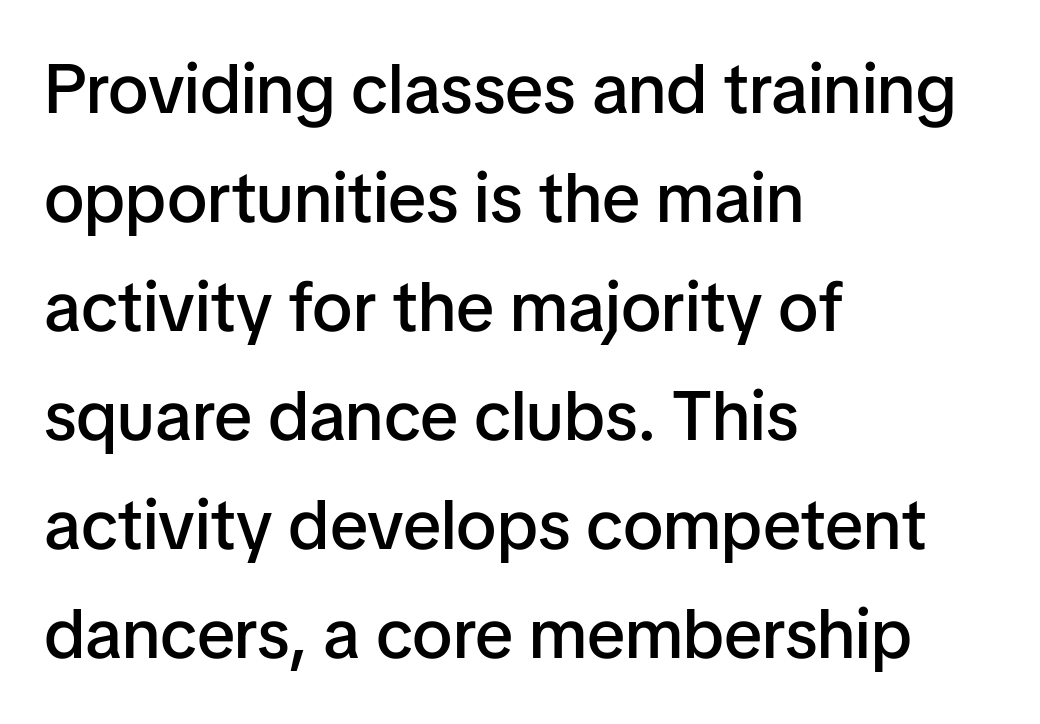
Underline: absent. Layout note: lines flush left. Unlike a traditional serif, this face leaves its strokes unadorned. These lines were composed using upright roman letters. The line-height multiplier appears to be the usual default. This sample has the flowing, uneven cadence of proportional lettering.
